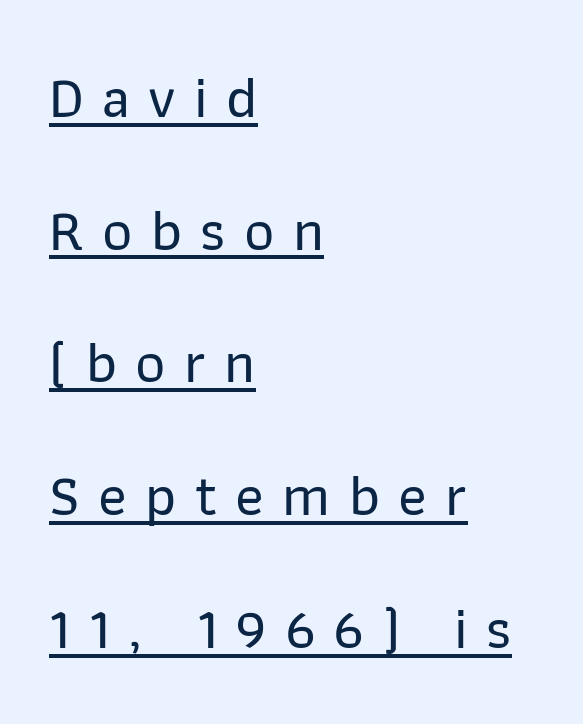
The image shows 59 px sans-serif type, upright; set left-aligned, loose line spacing (2.25x), unusually wide letter spacing (+0.31 em), underlined; low stroke contrast and a medium x-height.
